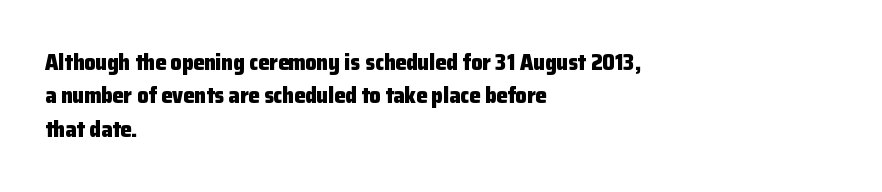
Q: Is the text bold? A: Yes.
Q: Is the text italic (slanted)? A: No, it is upright.
Q: Is the text underlined? A: No.
Q: How is the paragraph aligned? A: Left-aligned.
Q: Is the spacing between letters normal or unusually wide? A: Normal.
Q: Is the spacing between lines tight, normal or loose? A: Normal.
